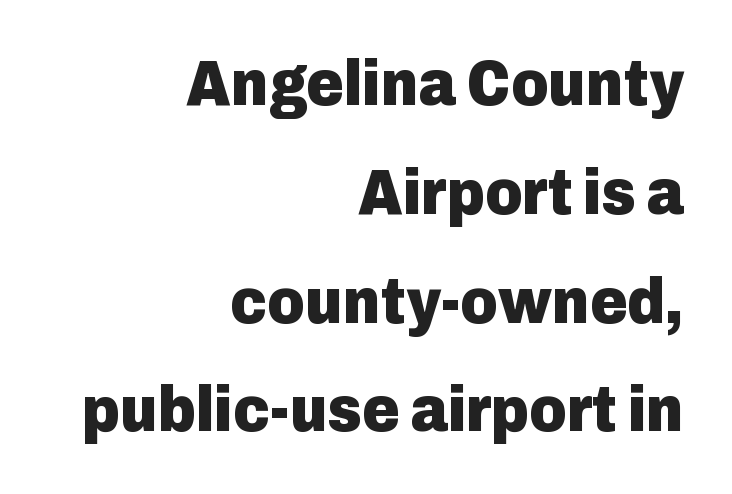
The image shows 64 px heavy sans-serif type, upright; set right-aligned, normal line spacing (1.7x), normal letter spacing, not underlined; low stroke contrast and a medium x-height.
